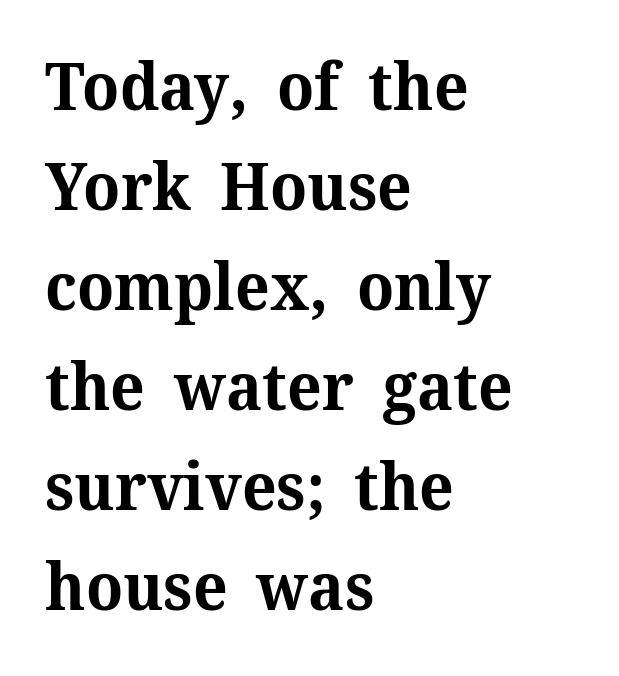
A serif font was chosen for this passage. The face used here is proportionally spaced, like ordinary book or web type. Weight: bold. In terms of letterspacing, this is plain default setting. Tall strokes in this sample are plumb rather than angled.
